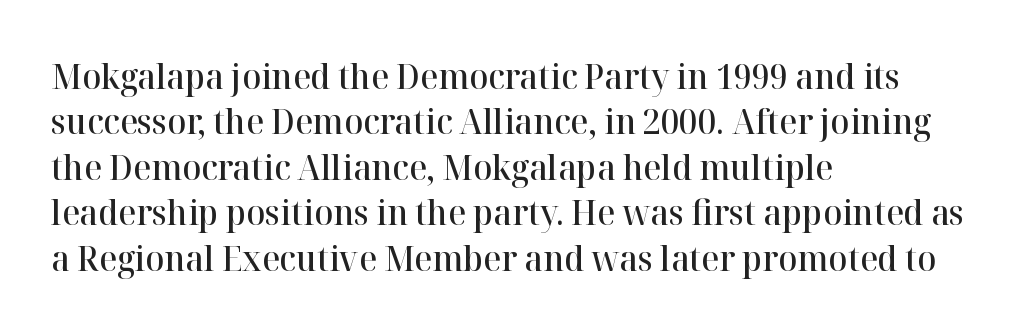
Q: Is the text bold? A: Semi-bold.
Q: Is the text italic (slanted)? A: No, it is upright.
Q: Is the typeface a serif or a sans-serif typeface? A: Serif.
Q: Is the text underlined? A: No.
Q: How is the paragraph aligned? A: Left-aligned.
Q: Is the spacing between letters normal or unusually wide? A: Normal.
Q: Is the spacing between lines tight, normal or loose? A: Normal.
Q: Width (condensed, normal, or wide)? A: Normal.
Q: Stroke contrast? A: High.
Q: x-height? A: Medium.
Q: Monospaced? A: No.
